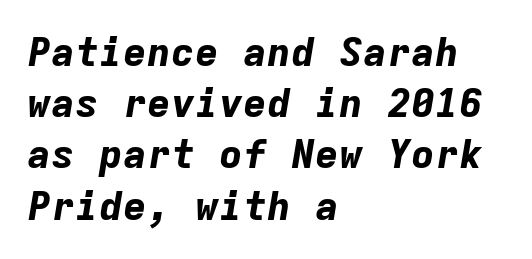
The image shows 40 px bold type, italic (leaning right), monospaced; set left-aligned, normal line spacing (1.28x), normal letter spacing, not underlined; low stroke contrast and a medium x-height.
